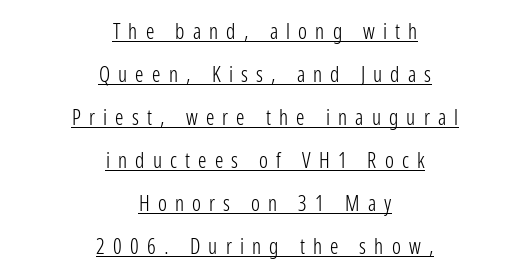
{"italic": "no", "bold": "no", "underline": "yes", "align": "center", "line_spacing": "loose", "line_spacing_ratio": 2.05, "letter_spacing": "wide", "letter_spacing_em": 0.39, "glyph_px": 21}
